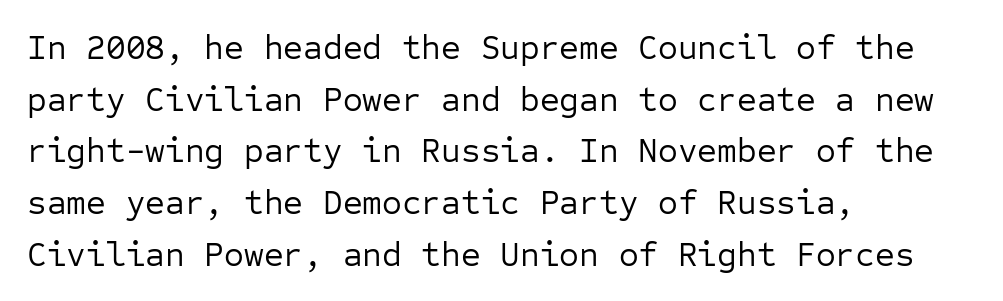
This is roman type, the default non-slanted kind. Type without underlining. Heft: none added — not bold. Spacing between characters is what you'd get straight out of the box. The face used here is a sans, in the tradition of grotesques and geometrics. This sample has the even, mechanical cadence of fixed-width lettering.
